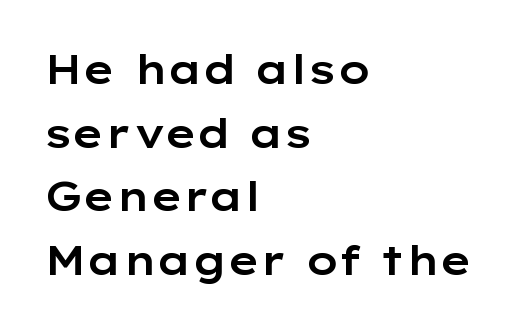
Q: Is the text italic (slanted)? A: No, it is upright.
Q: Is the typeface a serif or a sans-serif typeface? A: Sans-serif.
Q: Is the text underlined? A: No.
Q: How is the paragraph aligned? A: Left-aligned.
Q: Is the spacing between letters normal or unusually wide? A: Normal.
Q: Is the spacing between lines tight, normal or loose? A: Normal.
Q: Width (condensed, normal, or wide)? A: Wide.
Q: Stroke contrast? A: Low.
Q: x-height? A: Medium.
Q: Monospaced? A: No.
